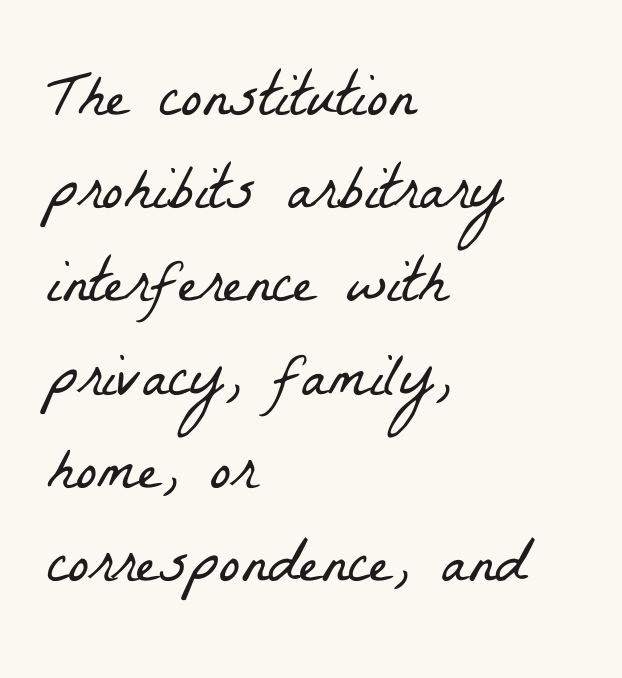
This is not heavy type; no bold has been used. Short note: letters normally spaced. Each row of text sits above clean, open space. Is this a sans? No — the strokes have serifs. Layout note: lines flush left. Varying glyph widths throughout — classic text-font behaviour.
